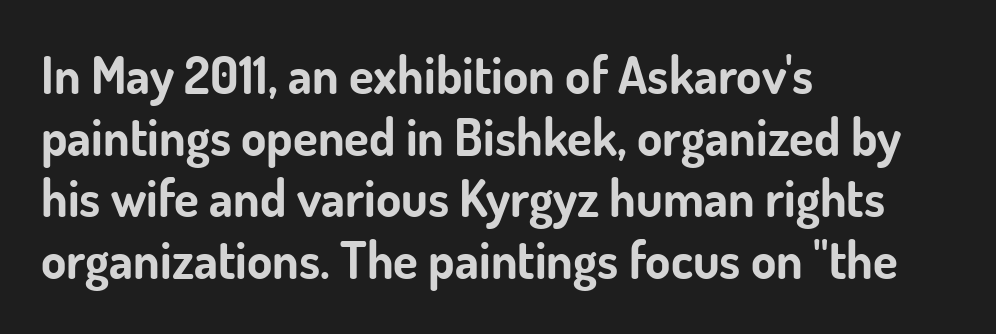
Q: Is the text bold? A: Yes.
Q: Is the text italic (slanted)? A: No, it is upright.
Q: Is the typeface a serif or a sans-serif typeface? A: Sans-serif.
Q: Is the text underlined? A: No.
Q: How is the paragraph aligned? A: Left-aligned.
Q: Is the spacing between letters normal or unusually wide? A: Normal.
Q: Width (condensed, normal, or wide)? A: Normal.
Q: Stroke contrast? A: Low.
Q: x-height? A: Small.
Q: Monospaced? A: No.
